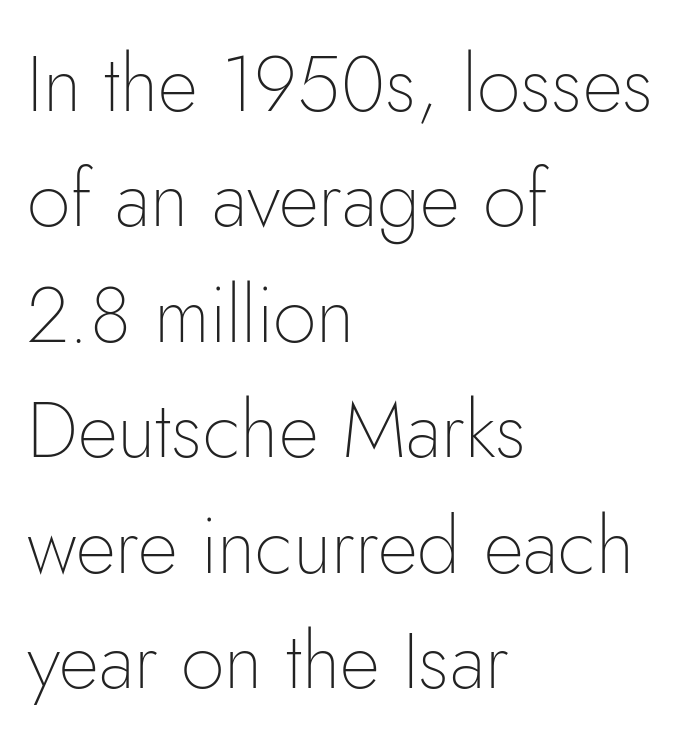
The image shows 78 px thin sans-serif type, upright; set left-aligned, normal line spacing (1.48x), normal letter spacing, not underlined; low stroke contrast and a small x-height.
